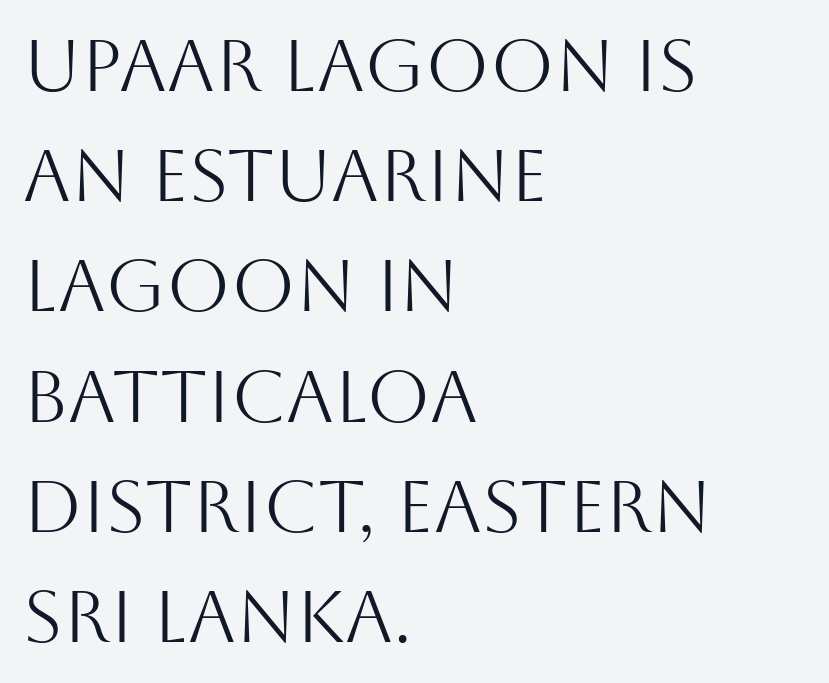
The line-height multiplier appears to be the usual default. This is not heavy type; no bold has been used. The face used here is a sans, in the tradition of grotesques and geometrics. The rendering keeps characters at their native spacing.
